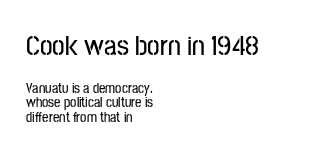
Unlike a traditional serif, this face leaves its strokes unadorned. Observe the ordinary spacing: letters are neighbours, not strangers. It's the straight-up-and-down kind of type. Typeset ragged right — the left edge is the straight one. Only glyphs here, with clear space below each row. Do the characters align in a grid? No, the font is proportional.
